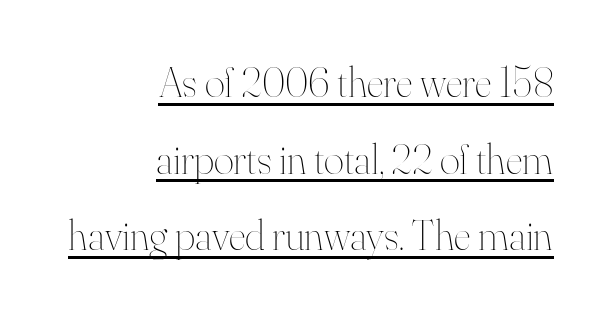
Teacher's note: observe the even right margin — that is flush-right alignment. This sample has the flowing, uneven cadence of proportional lettering. Unbolded letterforms with no extra heft. Beneath each row of characters lies a ruled line. Between one letter and the next there's only the usual sliver of space. Rendered with straight, roman letterforms.
